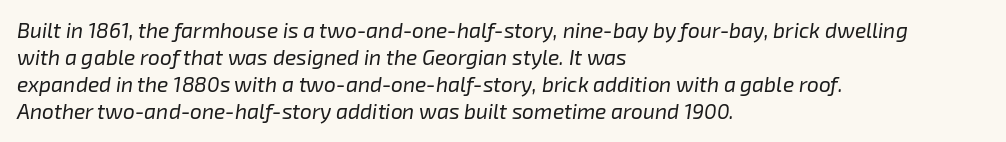
{"italic": "yes", "lean": "right", "slant_degrees": 8, "bold": "no", "underline": "no", "align": "left", "line_spacing": "normal", "line_spacing_ratio": 1.29, "letter_spacing": "normal", "letter_spacing_em": 0.0, "glyph_px": 21}
